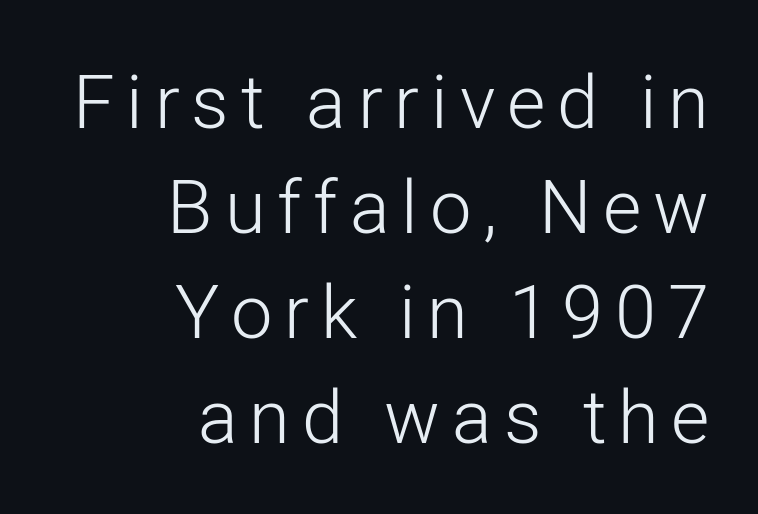
The image shows 74 px light sans-serif type, upright; set right-aligned, normal line spacing (1.42x), not underlined; low stroke contrast and a medium x-height.
